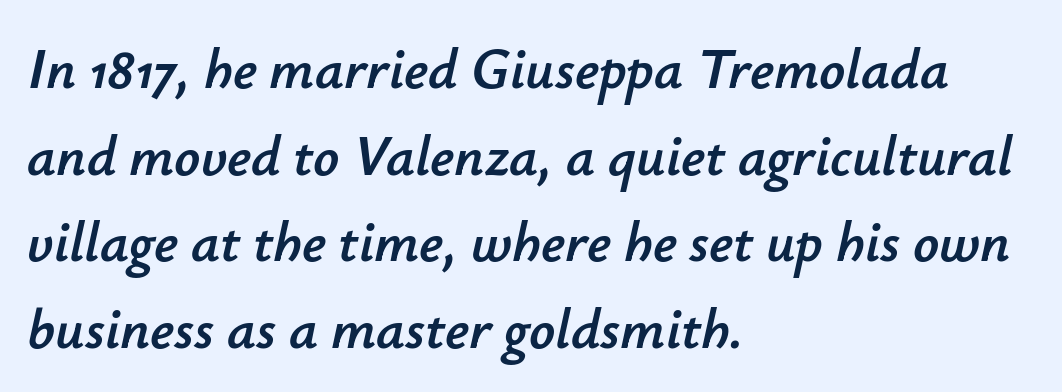
The image shows 57 px text type, italic (leaning right); set left-aligned, normal line spacing (1.52x), normal letter spacing, not underlined; low stroke contrast and a small x-height.
